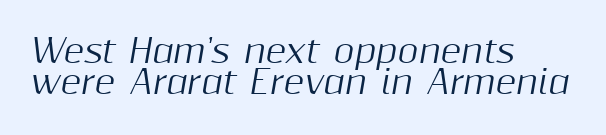
The image shows 32 px text type, italic (leaning right); set left-aligned, tight line spacing (0.98x), normal letter spacing, not underlined; medium stroke contrast and a medium x-height.
